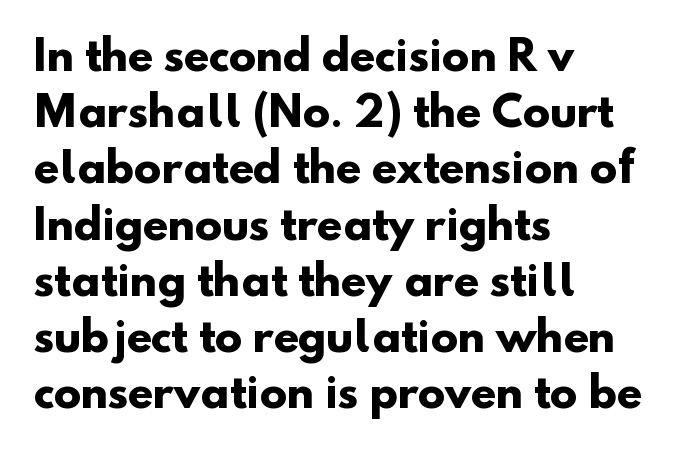
The image shows 41 px heavy sans-serif type; set left-aligned, normal line spacing (1.37x), normal letter spacing, not underlined; low stroke contrast and a small x-height.
